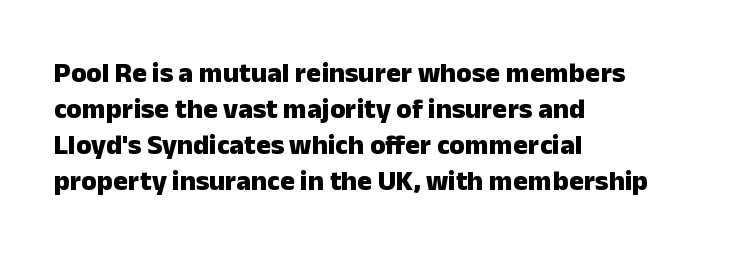
The image shows 28 px heavy sans-serif type, upright; set left-aligned, normal line spacing (1.29x), normal letter spacing, not underlined; low stroke contrast and a medium x-height.
